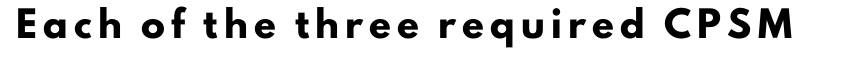
Q: Is the text bold? A: Yes.
Q: Is the text italic (slanted)? A: No, it is upright.
Q: Is the text underlined? A: No.
Q: Is the spacing between letters normal or unusually wide? A: Unusually wide.
